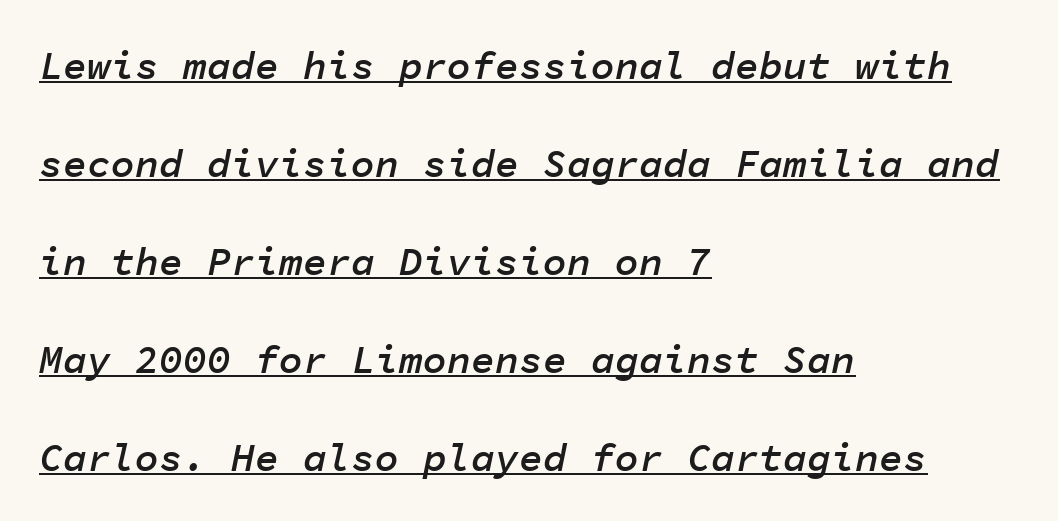
Q: Is the text bold? A: Semi-bold.
Q: Is the text italic (slanted)? A: Yes, it leans right by about 11 degrees.
Q: Is the text underlined? A: Yes.
Q: How is the paragraph aligned? A: Left-aligned.
Q: Is the spacing between letters normal or unusually wide? A: Normal.
Q: Is the spacing between lines tight, normal or loose? A: Loose.
Q: Width (condensed, normal, or wide)? A: Normal.
Q: Stroke contrast? A: Low.
Q: x-height? A: Medium.
Q: Monospaced? A: Yes.
